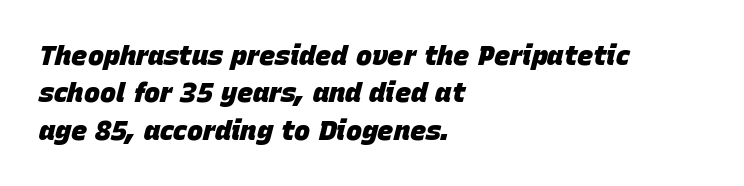
The image shows 27 px bold type, italic (leaning right); set left-aligned, normal line spacing (1.38x), normal letter spacing, not underlined.
